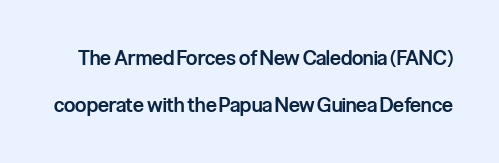
The letters stand upright; this is a roman face. Only glyphs here, with clear space below each row. Words appear dense and cohesive because spacing is normal. I'd describe the lettering as semibold — firm but not a full bold. Each new line begins a long way beneath the previous one.
